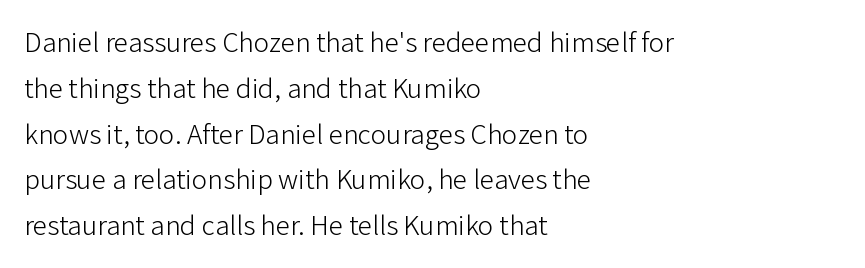
Q: Is the text bold? A: No.
Q: Is the text italic (slanted)? A: No, it is upright.
Q: Is the typeface a serif or a sans-serif typeface? A: Sans-serif.
Q: Is the text underlined? A: No.
Q: How is the paragraph aligned? A: Left-aligned.
Q: Is the spacing between letters normal or unusually wide? A: Normal.
Q: Is the spacing between lines tight, normal or loose? A: Normal.
Q: Width (condensed, normal, or wide)? A: Normal.
Q: Stroke contrast? A: Low.
Q: x-height? A: Medium.
Q: Monospaced? A: No.
